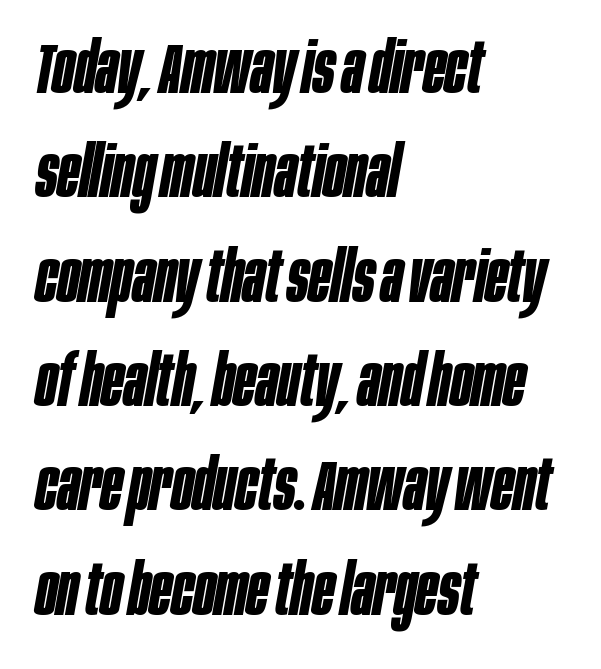
Strong, thick strokes mark this as bold type. Caption: multi-line text, flush left, ragged right. These lines keep a tight, regular rhythm from letter to letter. A clean baseline with only descenders dipping below it. Varying glyph widths throughout — classic text-font behaviour. The whole block is typeset with a tilt.
